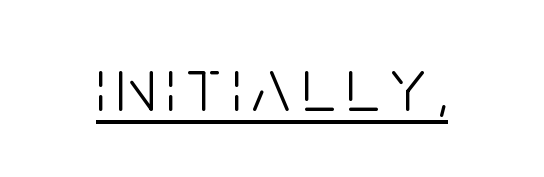
Q: Is the text bold? A: No.
Q: Is the text italic (slanted)? A: No, it is upright.
Q: Is the typeface a serif or a sans-serif typeface? A: Sans-serif.
Q: Is the text underlined? A: Yes.
Q: Width (condensed, normal, or wide)? A: Condensed.
Q: Stroke contrast? A: Low.
Q: x-height? A: Large.
Q: Monospaced? A: No.
